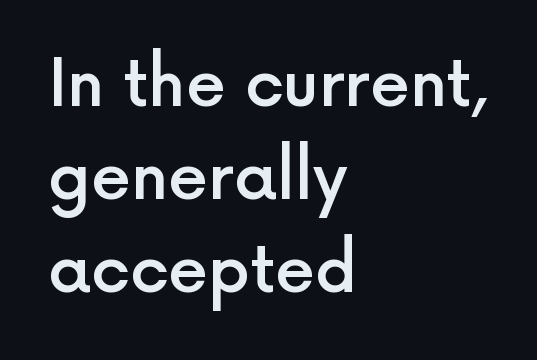
{"serif": "no", "italic": "no", "bold": "semi", "weight": "semibold", "width": "normal", "x_height": "medium", "monospaced": "no", "underline": "no", "align": "left", "line_spacing": "normal", "line_spacing_ratio": 1.45, "letter_spacing": "normal", "letter_spacing_em": 0.0, "glyph_px": 64}
